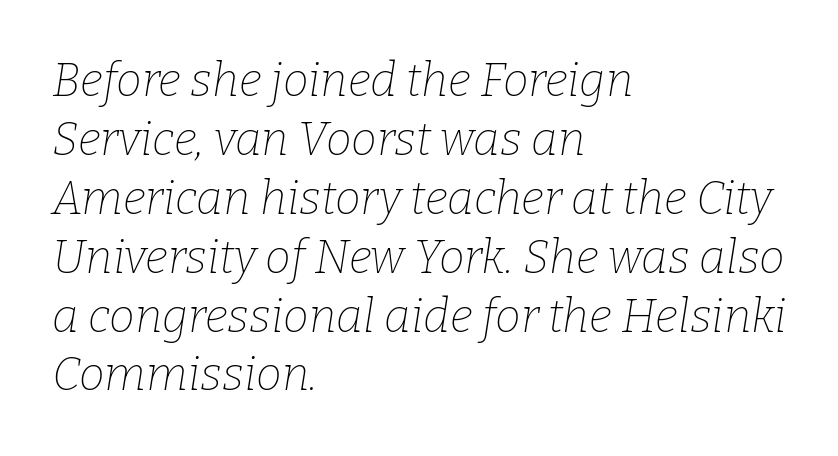
The letters advance in unequal steps, a hallmark of proportional type. The lettering tilts uniformly, giving the passage an italic look. The font is comparable to plain body text, perhaps lighter. Horizontal bands of white between lines are of average thickness. Nobody touched the tracking dial on this one. Check the space under the baseline: it is left empty.
